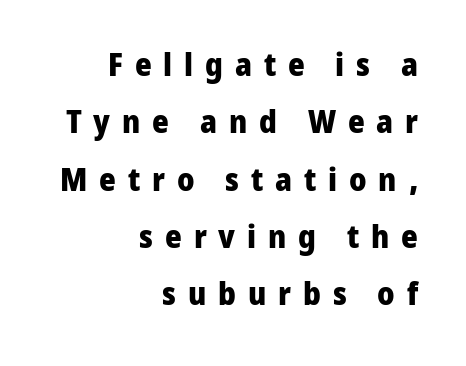
Q: Is the text bold? A: Yes.
Q: Is the text italic (slanted)? A: No, it is upright.
Q: Is the typeface a serif or a sans-serif typeface? A: Sans-serif.
Q: Is the text underlined? A: No.
Q: How is the paragraph aligned? A: Right-aligned.
Q: Is the spacing between letters normal or unusually wide? A: Unusually wide.
Q: Width (condensed, normal, or wide)? A: Normal.
Q: Stroke contrast? A: Low.
Q: x-height? A: Medium.
Q: Monospaced? A: No.
